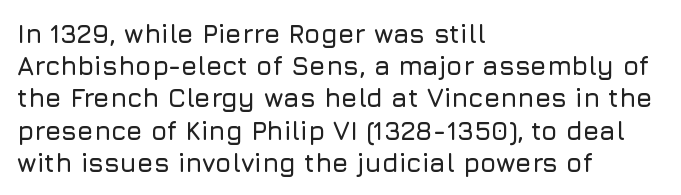
{"italic": "no", "underline": "no", "align": "left", "line_spacing_ratio": 1.24, "letter_spacing": "normal", "letter_spacing_em": 0.0, "glyph_px": 26}
